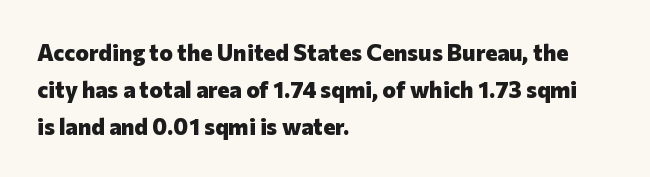
The image shows 23 px bold type, upright; set left-aligned, normal line spacing (1.6x), normal letter spacing, not underlined.
